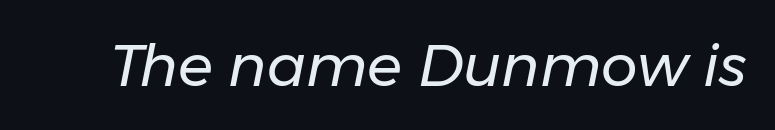
{"italic": "yes", "lean": "right", "slant_degrees": 11, "bold": "no", "weight": "regular", "width": "normal", "stroke_contrast": "low", "x_height": "medium", "monospaced": "no", "underline": "no", "letter_spacing": "normal", "letter_spacing_em": 0.0, "glyph_px": 58}
